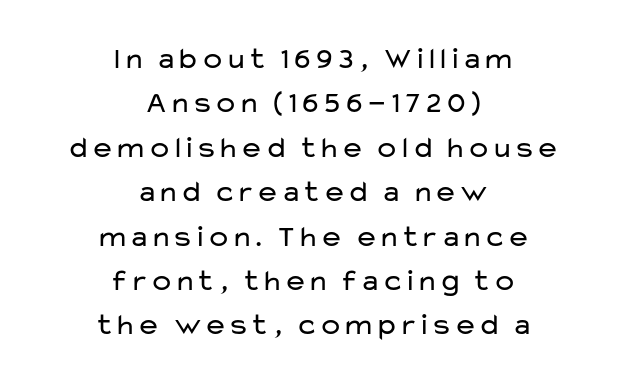
The image shows 30 px regular-weight, wide sans-serif type, upright; set centered, normal line spacing (1.48x), normal letter spacing, not underlined; low stroke contrast and a medium x-height.
